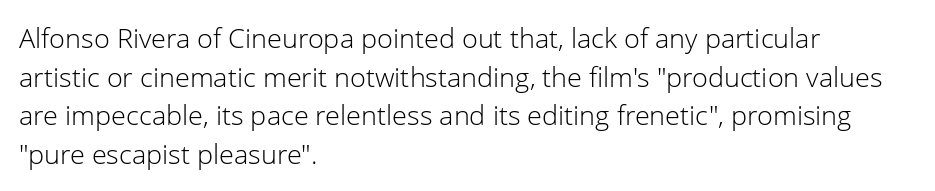
The image shows 27 px text type, upright; set left-aligned, normal line spacing (1.43x), normal letter spacing, not underlined.
